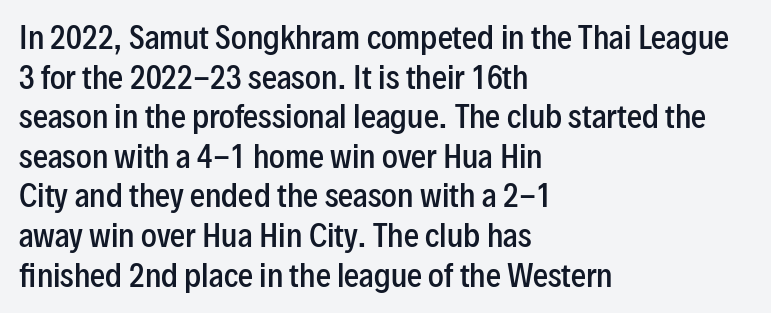
The face used here is proportionally spaced, like ordinary book or web type. If you drew a line through each stem, it would be perfectly vertical. The space beneath each line is pristine and unruled. Moderately thickened strokes mark this as semibold type. How would I describe the line gaps? Plain and ordinary. Regarding serifs, this sample does without them.
